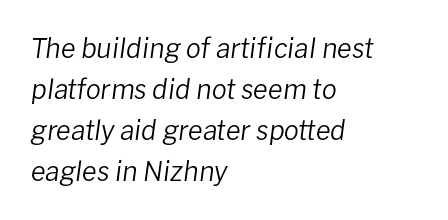
{"italic": "yes", "lean": "right", "slant_degrees": 8, "bold": "no", "underline": "no", "align": "left", "line_spacing": "normal", "line_spacing_ratio": 1.52, "letter_spacing": "normal", "letter_spacing_em": 0.0, "glyph_px": 27}
